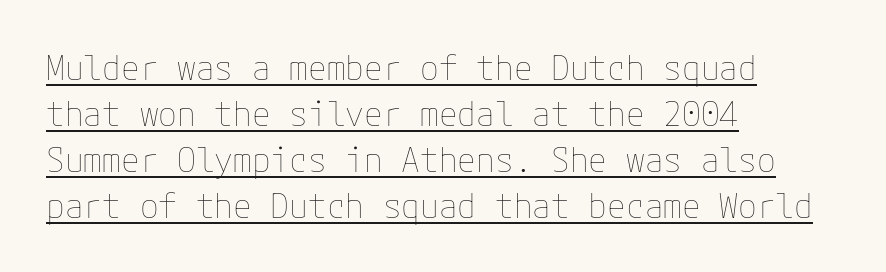
Summary of weight: not heavy and not bold. This rendering leaves character spacing at its baseline value. Casual observation: everything's shoved over to the left. Every word sits above its own underline. Characters remain perfectly vertical along every line.
